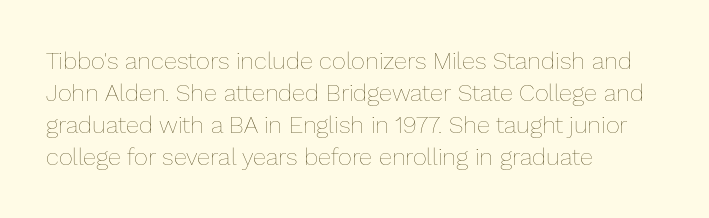
{"italic": "no", "bold": "no", "underline": "no", "align": "left", "line_spacing": "normal", "line_spacing_ratio": 1.34, "letter_spacing": "normal", "letter_spacing_em": 0.0, "glyph_px": 24}
